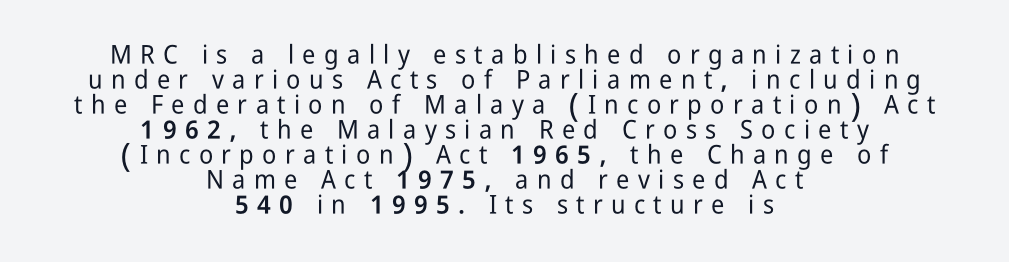
Q: Is the text italic (slanted)? A: No, it is upright.
Q: Is the text underlined? A: No.
Q: How is the paragraph aligned? A: Centered.
Q: Is the spacing between letters normal or unusually wide? A: Unusually wide.
Q: Is the spacing between lines tight, normal or loose? A: Tight.
